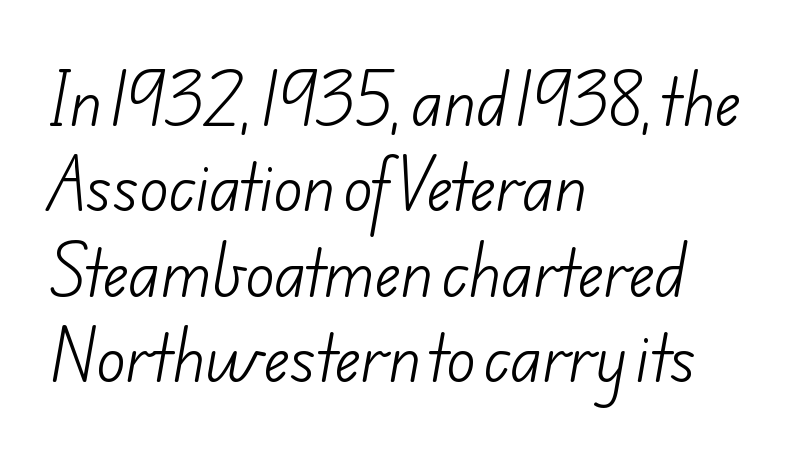
Q: Is the text bold? A: No.
Q: Is the typeface a serif or a sans-serif typeface? A: Sans-serif.
Q: Is the text underlined? A: No.
Q: How is the paragraph aligned? A: Left-aligned.
Q: Is the spacing between letters normal or unusually wide? A: Normal.
Q: Is the spacing between lines tight, normal or loose? A: Normal.
Q: Width (condensed, normal, or wide)? A: Normal.
Q: Stroke contrast? A: Low.
Q: x-height? A: Small.
Q: Monospaced? A: No.
